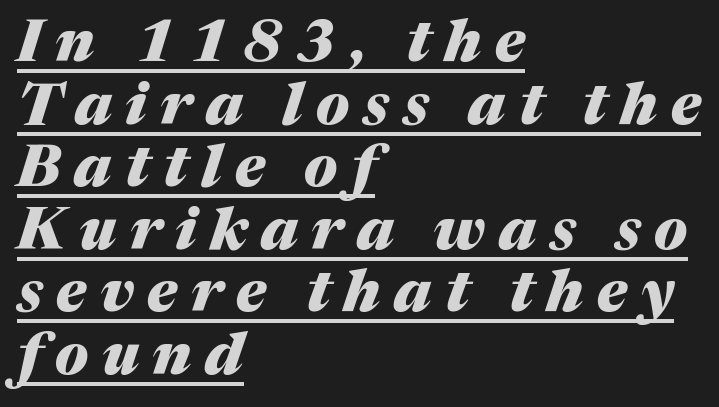
Q: Is the text bold? A: Yes.
Q: Is the text italic (slanted)? A: Yes, it leans right by about 17 degrees.
Q: Is the text underlined? A: Yes.
Q: How is the paragraph aligned? A: Left-aligned.
Q: Is the spacing between letters normal or unusually wide? A: Unusually wide.
Q: Is the spacing between lines tight, normal or loose? A: Tight.
Q: Width (condensed, normal, or wide)? A: Normal.
Q: Stroke contrast? A: Medium.
Q: x-height? A: Medium.
Q: Monospaced? A: No.
